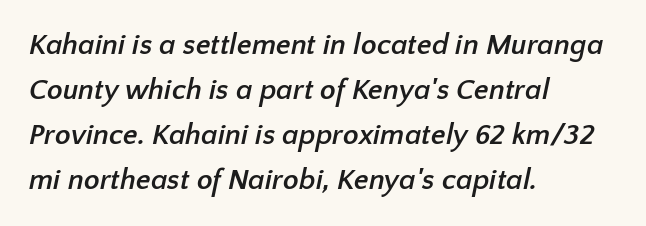
Q: Is the text bold? A: Yes.
Q: Is the typeface a serif or a sans-serif typeface? A: Sans-serif.
Q: Is the text underlined? A: No.
Q: How is the paragraph aligned? A: Left-aligned.
Q: Is the spacing between letters normal or unusually wide? A: Normal.
Q: Is the spacing between lines tight, normal or loose? A: Normal.
Q: Width (condensed, normal, or wide)? A: Normal.
Q: Stroke contrast? A: Low.
Q: x-height? A: Medium.
Q: Monospaced? A: No.
